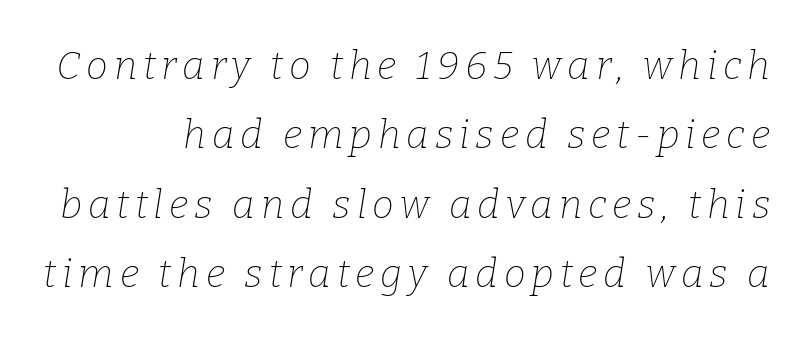
The image shows 39 px thin serif type, italic (leaning right); set line spacing 1.78x, not underlined; low stroke contrast and a medium x-height.
